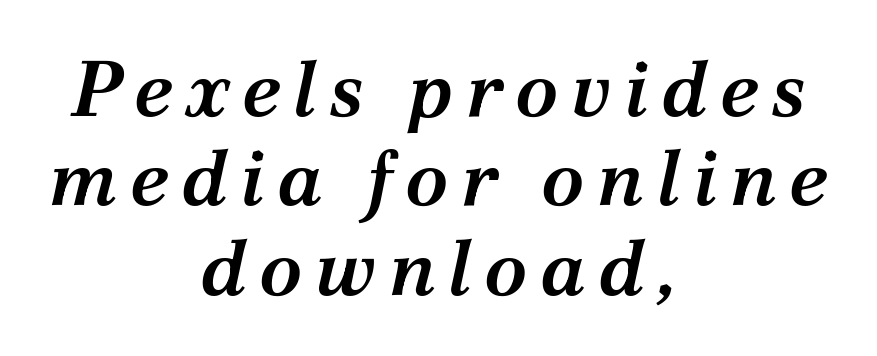
Each row of text sits above clean, open space. The designer dialed line spacing down below the default. This is serif lettering, the kind often seen in printed books. The face used here is proportionally spaced, like ordinary book or web type. Each line is balanced around a shared central axis. This is the in-between weight designers call semibold or demi.
